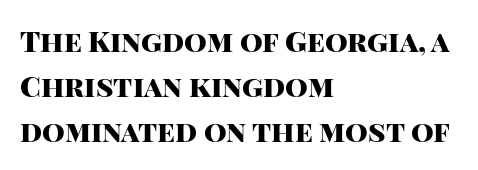
{"serif": "no", "italic": "no", "bold": "yes", "weight": "heavy", "width": "normal", "stroke_contrast": "high", "x_height": "large", "monospaced": "no", "underline": "no", "align": "left", "line_spacing": "normal", "line_spacing_ratio": 1.55, "letter_spacing": "normal", "letter_spacing_em": 0.0, "glyph_px": 29}
